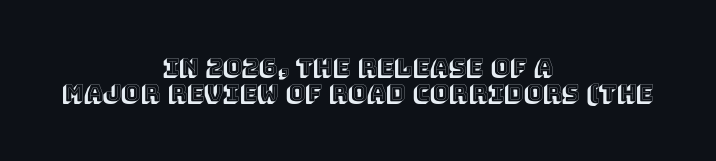
Compared with a flush-left layout, this one balances lines on the center instead. A typesetter would mark this as roman, not italic. Leading is clearly below the norm, producing a dense column. Tracking here is standard; glyphs follow each other at the usual distance. Letters rest on an invisible, unmarked baseline.
